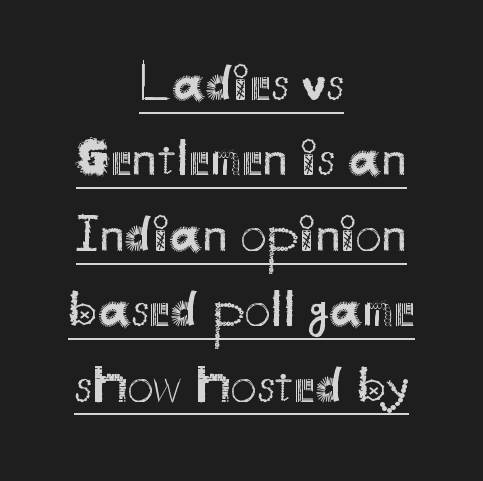
The image shows 52 px regular-weight sans-serif type, upright; set centered, normal line spacing (1.45x), normal letter spacing, underlined; medium stroke contrast and a small x-height.
